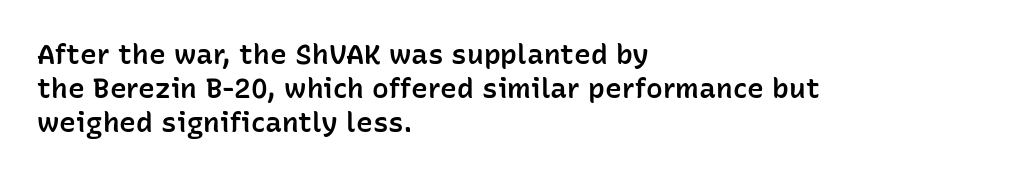
The image shows 28 px semibold sans-serif type, upright; set left-aligned, line spacing 1.22x, normal letter spacing, not underlined; low stroke contrast and a medium x-height.
